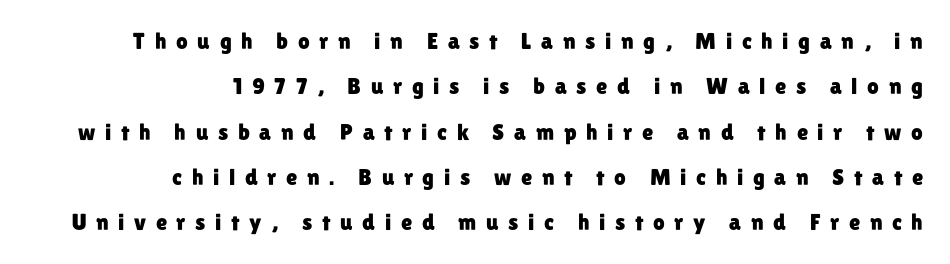
Q: Is the text italic (slanted)? A: No, it is upright.
Q: Is the text underlined? A: No.
Q: How is the paragraph aligned? A: Right-aligned.
Q: Is the spacing between letters normal or unusually wide? A: Unusually wide.
Q: Is the spacing between lines tight, normal or loose? A: Loose.
